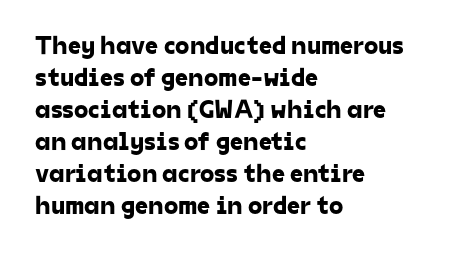
The rendering anchors every line to the left-hand side. Nothing unusual about the tracking: characters are spaced as the font intends. The string is rendered with underlining switched off.
